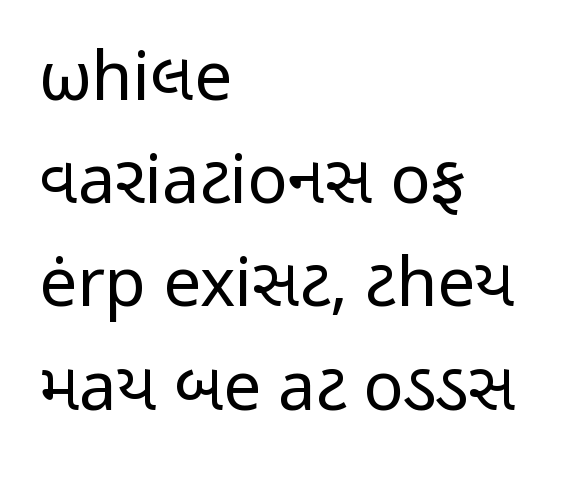
{"serif": "no", "italic": "no", "bold": "no", "weight": "regular", "width": "condensed", "stroke_contrast": "low", "x_height": "medium", "monospaced": "no", "underline": "no", "align": "left", "line_spacing": "normal", "line_spacing_ratio": 1.54, "letter_spacing": "normal", "letter_spacing_em": 0.0, "glyph_px": 67}
